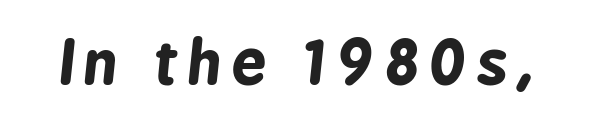
Q: Is the text bold? A: Yes.
Q: Is the text italic (slanted)? A: Yes, it leans right by about 6 degrees.
Q: Is the text underlined? A: No.
Q: Width (condensed, normal, or wide)? A: Condensed.
Q: Stroke contrast? A: Low.
Q: x-height? A: Medium.
Q: Monospaced? A: No.
